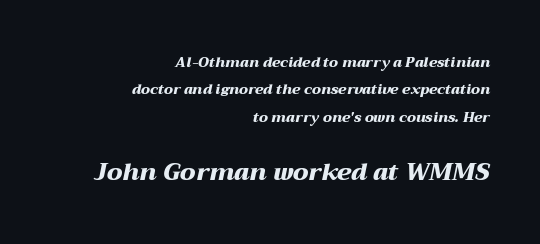
Q: Is the text bold? A: Yes.
Q: Is the text italic (slanted)? A: Yes, it leans right by about 12 degrees.
Q: Is the text underlined? A: No.
Q: How is the paragraph aligned? A: Right-aligned.
Q: Is the spacing between letters normal or unusually wide? A: Normal.
Q: Is the spacing between lines tight, normal or loose? A: Loose.
Q: Which block of text is set in a larger size, the first (top) or the second (bottom)? A: The second (bottom) one.
